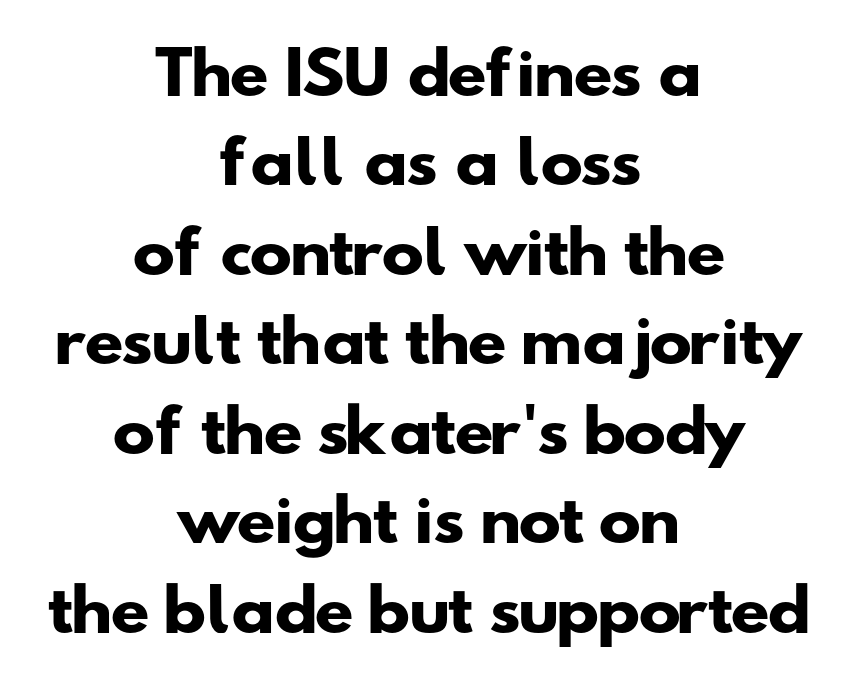
Q: Is the text bold? A: Yes.
Q: Is the typeface a serif or a sans-serif typeface? A: Sans-serif.
Q: Is the text underlined? A: No.
Q: How is the paragraph aligned? A: Centered.
Q: Is the spacing between letters normal or unusually wide? A: Normal.
Q: Is the spacing between lines tight, normal or loose? A: Normal.
Q: Width (condensed, normal, or wide)? A: Wide.
Q: Stroke contrast? A: Low.
Q: x-height? A: Small.
Q: Monospaced? A: No.
